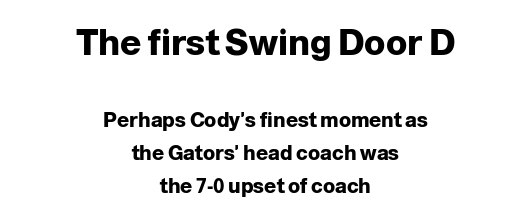
{"serif": "no", "italic": "no", "bold": "yes", "weight": "heavy", "width": "normal", "stroke_contrast": "low", "x_height": "medium", "monospaced": "no", "underline": "no", "align": "center", "line_spacing": "normal", "line_spacing_ratio": 1.64, "letter_spacing": "normal", "letter_spacing_em": 0.0, "larger_block": "first", "size_ratio": 1.75, "glyph_px": 35}
